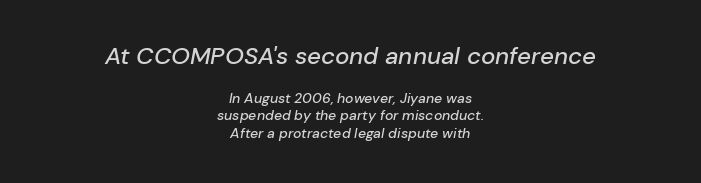
Q: Is the text italic (slanted)? A: Yes, it leans right by about 10 degrees.
Q: Is the text underlined? A: No.
Q: How is the paragraph aligned? A: Centered.
Q: Is the spacing between letters normal or unusually wide? A: Normal.
Q: Which block of text is set in a larger size, the first (top) or the second (bottom)? A: The first (top) one.
